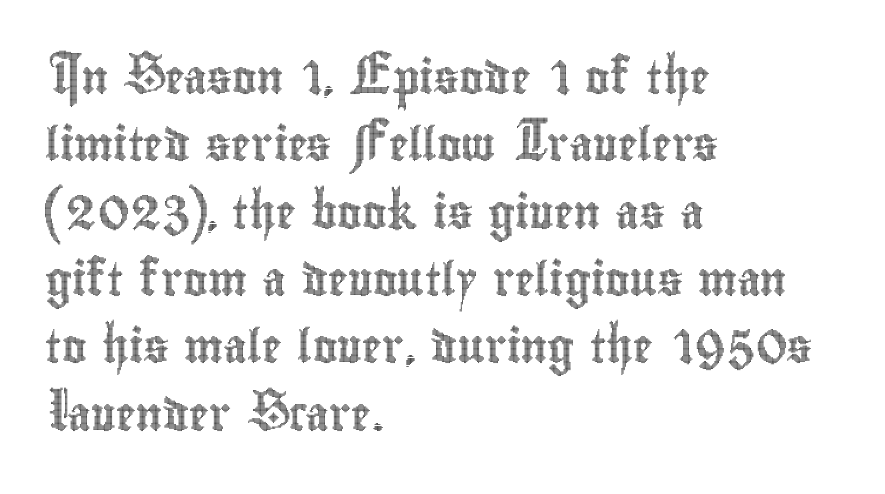
The image shows 33 px condensed type, upright; set left-aligned, loose line spacing (2.04x), normal letter spacing, not underlined; a small x-height.
